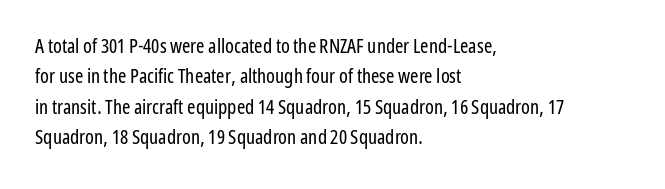
The image shows 20 px text type, upright; set left-aligned, normal line spacing (1.52x), normal letter spacing, not underlined.
